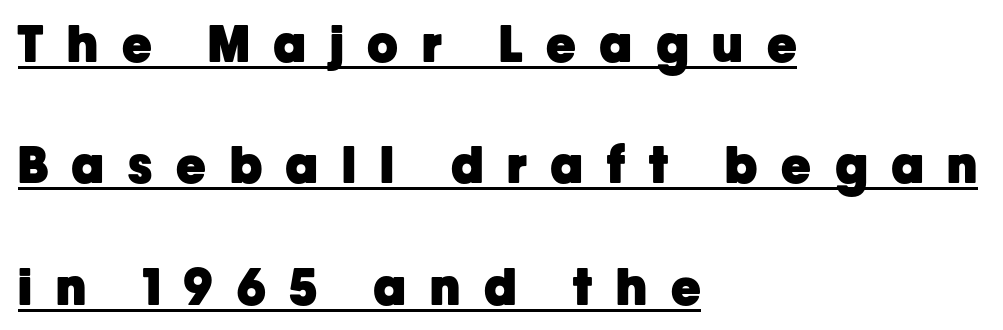
Q: Is the text bold? A: Yes.
Q: Is the text italic (slanted)? A: No, it is upright.
Q: Is the typeface a serif or a sans-serif typeface? A: Sans-serif.
Q: Is the text underlined? A: Yes.
Q: How is the paragraph aligned? A: Left-aligned.
Q: Is the spacing between letters normal or unusually wide? A: Unusually wide.
Q: Is the spacing between lines tight, normal or loose? A: Loose.
Q: Width (condensed, normal, or wide)? A: Normal.
Q: Stroke contrast? A: Low.
Q: x-height? A: Medium.
Q: Monospaced? A: No.
